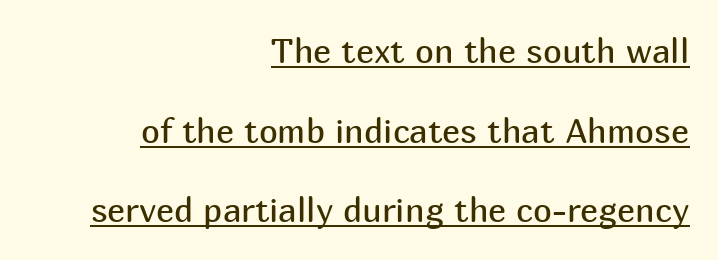
The image shows 34 px regular-weight sans-serif type, upright; set right-aligned, loose line spacing (2.34x), normal letter spacing, underlined; medium stroke contrast and a medium x-height.
